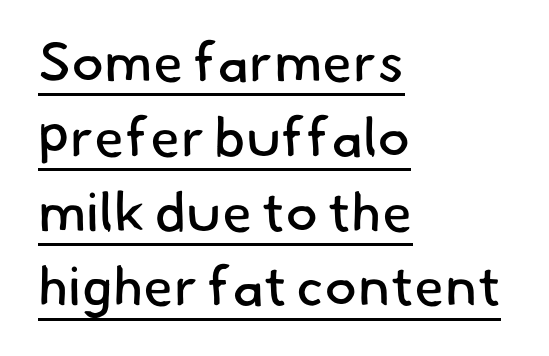
Stems here are at most as thick as an everyday book face. Do the characters align in a grid? No, the font is proportional. Casual observation: everything's shoved over to the left. The face used here is a sans, in the tradition of grotesques and geometrics. Regarding leading, the lines here are spaced in the standard way.
